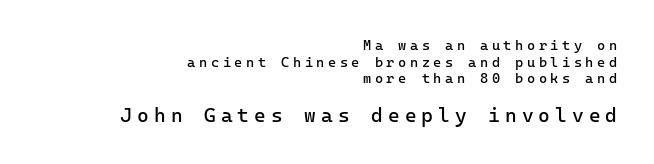
{"italic": "no", "bold": "no", "underline": "no", "align": "right", "line_spacing_ratio": 1.19, "letter_spacing": "wide", "letter_spacing_em": 0.25, "larger_block": "second", "size_ratio": 1.43, "glyph_px": 20}
